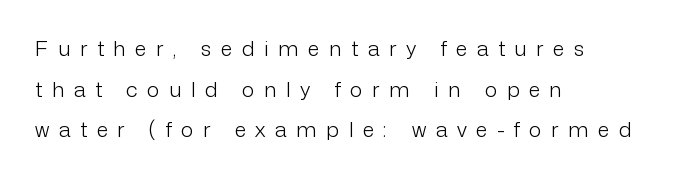
The area under the type is left untouched. Whoever set this chose breathing room over compactness in the vertical rhythm. Notice how the stems are strictly vertical — no italics here. These lines have a slow, spaced-out rhythm from letter to letter. Summary of weight: not heavy and not bold. The paragraph has a hard left edge and a soft right edge.
